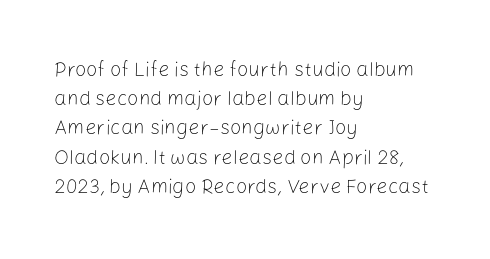
A normal amount of white space separates one row of letters from the next. The foot of each line stays bare and open. The ragged edge is on the right, which tells us the setting is flush left. This sample uses an upright cut, with every glyph sitting square on the baseline. No chunkiness to these letters — they're not bold. Does extra space separate the letters? No, they use regular spacing.
